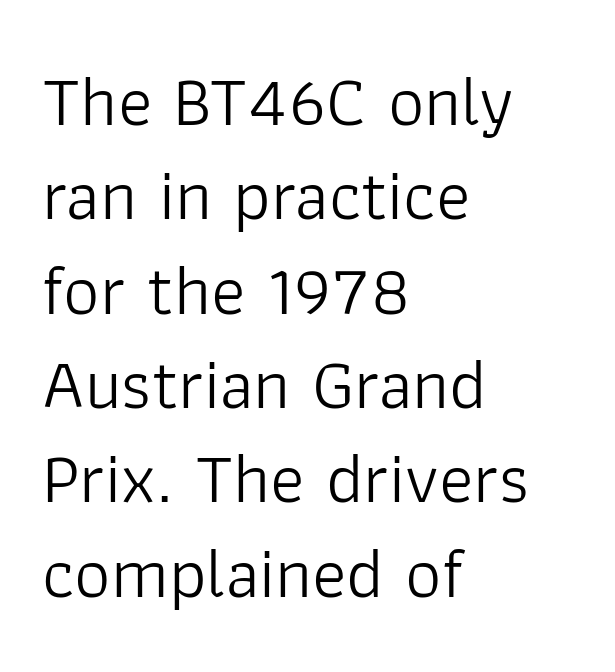
The image shows 72 px light sans-serif type, upright; set left-aligned, normal line spacing (1.31x), normal letter spacing, not underlined; low stroke contrast and a medium x-height.
